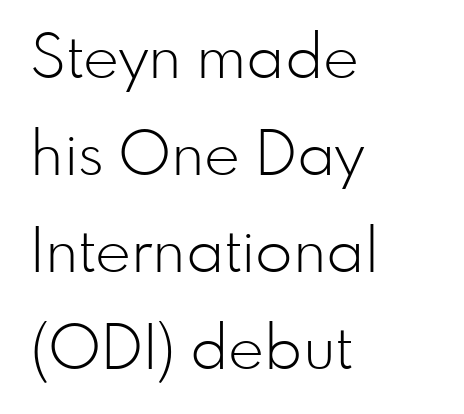
Q: Is the text bold? A: No.
Q: Is the text italic (slanted)? A: No, it is upright.
Q: Is the typeface a serif or a sans-serif typeface? A: Sans-serif.
Q: Is the text underlined? A: No.
Q: How is the paragraph aligned? A: Left-aligned.
Q: Is the spacing between letters normal or unusually wide? A: Normal.
Q: Is the spacing between lines tight, normal or loose? A: Normal.
Q: Width (condensed, normal, or wide)? A: Normal.
Q: Stroke contrast? A: Low.
Q: x-height? A: Small.
Q: Monospaced? A: No.
